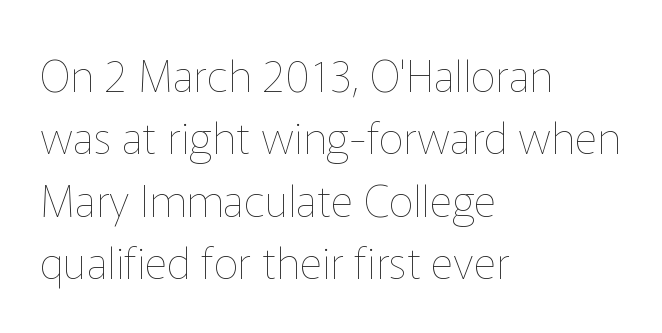
Here the designer chose a conventional face with non-uniform glyph widths. Every row of glyphs begins at an identical x-position on the left. Tall strokes in this sample are plumb rather than angled. Is there much room between lines? A standard amount, neither cramped nor airy. A clean baseline with only descenders dipping below it. The face looks like a standard text weight, possibly lighter.
